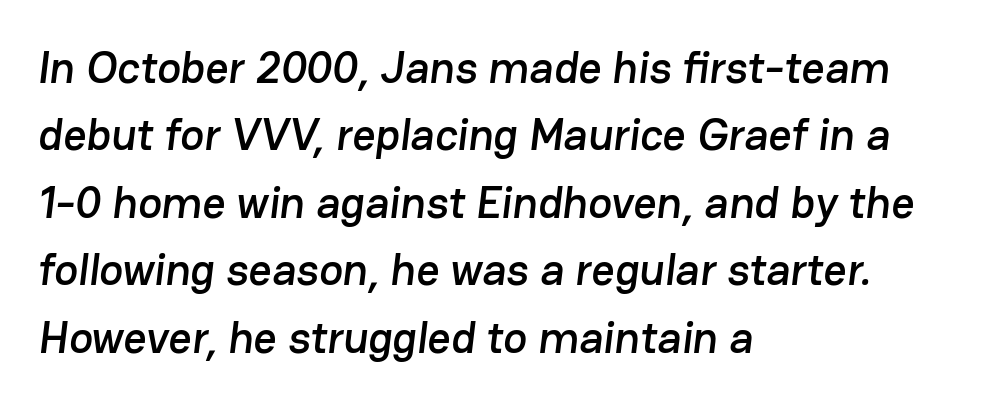
Q: Is the typeface a serif or a sans-serif typeface? A: Sans-serif.
Q: Is the text underlined? A: No.
Q: How is the paragraph aligned? A: Left-aligned.
Q: Is the spacing between letters normal or unusually wide? A: Normal.
Q: Is the spacing between lines tight, normal or loose? A: Normal.
Q: Width (condensed, normal, or wide)? A: Normal.
Q: Stroke contrast? A: Low.
Q: x-height? A: Medium.
Q: Monospaced? A: No.
